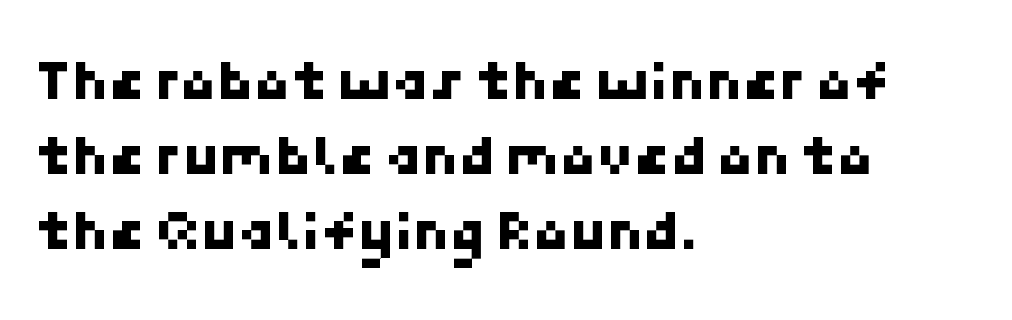
In terms of letterspacing, this is plain default setting. Line beginnings align vertically; line endings do not. Vertical spacing — default. Are there feet on the stems? There aren't — it's a sans.
